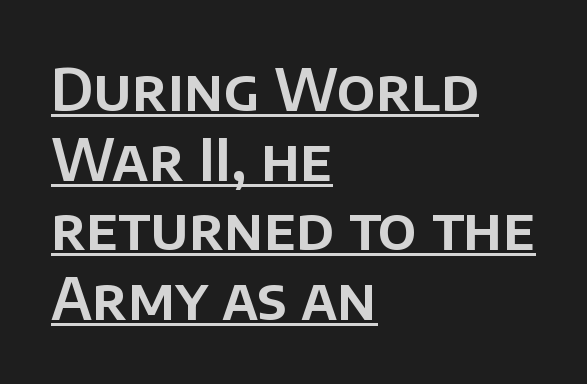
Underlined type. The specimen reads as upright at a glance. The rendering keeps characters at their native spacing. Each letter keeps its own natural width here, so spacing adapts to shape.
